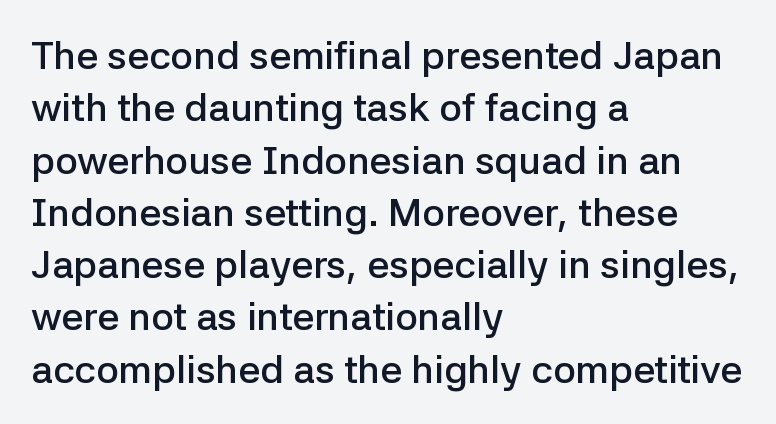
Q: Is the text bold? A: Semi-bold.
Q: Is the text italic (slanted)? A: No, it is upright.
Q: Is the typeface a serif or a sans-serif typeface? A: Sans-serif.
Q: Is the text underlined? A: No.
Q: How is the paragraph aligned? A: Left-aligned.
Q: Is the spacing between letters normal or unusually wide? A: Normal.
Q: Is the spacing between lines tight, normal or loose? A: Normal.
Q: Width (condensed, normal, or wide)? A: Normal.
Q: Stroke contrast? A: Low.
Q: x-height? A: Medium.
Q: Monospaced? A: No.
